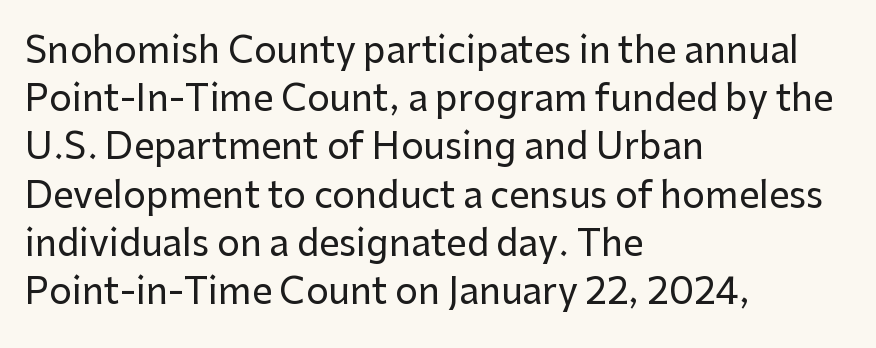
The image shows 36 px sans-serif type, upright; set left-aligned, normal line spacing (1.34x), normal letter spacing, not underlined; low stroke contrast and a medium x-height.
